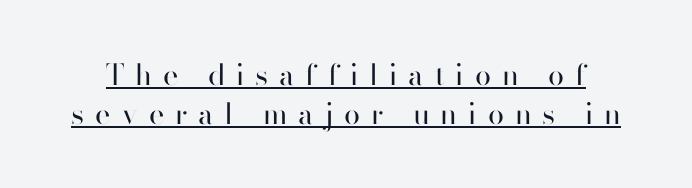
The image shows 29 px regular-weight sans-serif type, upright; set normal line spacing (1.33x), unusually wide letter spacing (+0.38 em), underlined; high stroke contrast and a small x-height.
